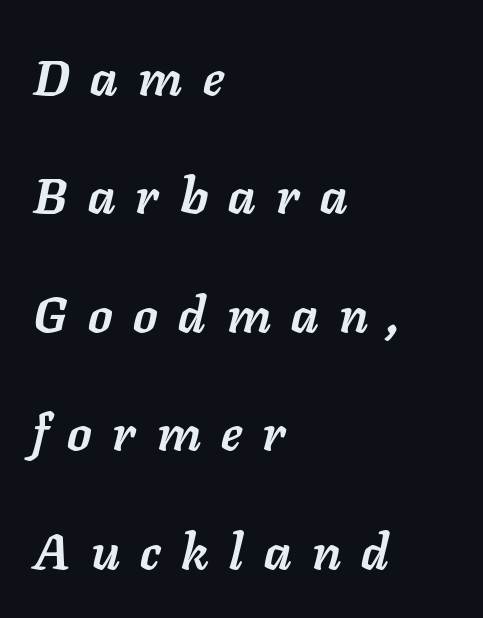
Stroke thickness is high; the sample reads as a true bold. Check under the words: just untouched page. This rendering widens character spacing well past its baseline value. A typesetter would mark this as italic. Reading down the column, the eye jumps a long way to each next line. A classic flush-left, rag-right setting is used for this passage.
